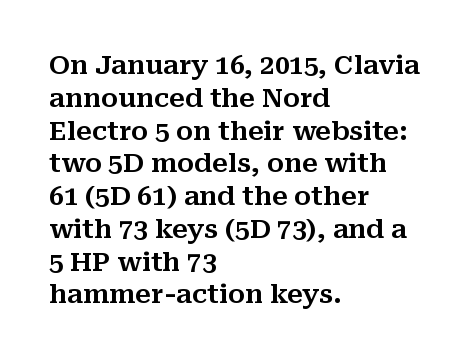
Each new line begins a customary step beneath the previous one. The passage shown is not underscored anywhere. Unlike italic type, these characters show no tilt at all. Casual observation: everything's shoved over to the left.
